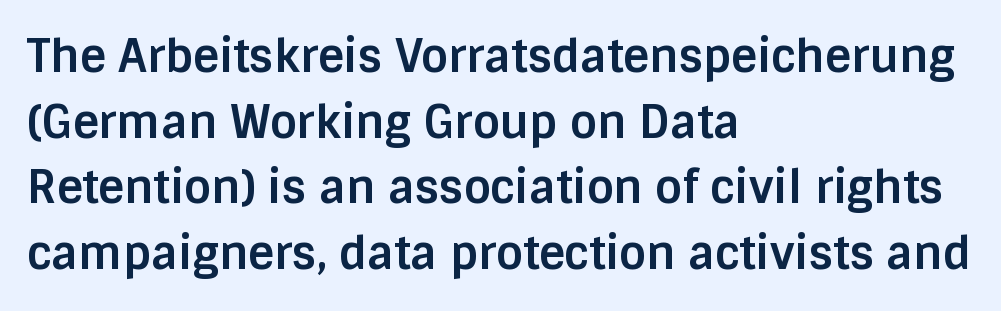
Q: Is the text bold? A: Yes.
Q: Is the text italic (slanted)? A: No, it is upright.
Q: Is the typeface a serif or a sans-serif typeface? A: Sans-serif.
Q: Is the text underlined? A: No.
Q: How is the paragraph aligned? A: Left-aligned.
Q: Is the spacing between letters normal or unusually wide? A: Normal.
Q: Is the spacing between lines tight, normal or loose? A: Normal.
Q: Width (condensed, normal, or wide)? A: Normal.
Q: Stroke contrast? A: Low.
Q: x-height? A: Large.
Q: Monospaced? A: No.
